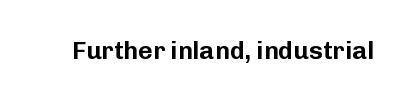
Q: Is the text italic (slanted)? A: No, it is upright.
Q: Is the text underlined? A: No.
Q: Is the spacing between letters normal or unusually wide? A: Normal.
